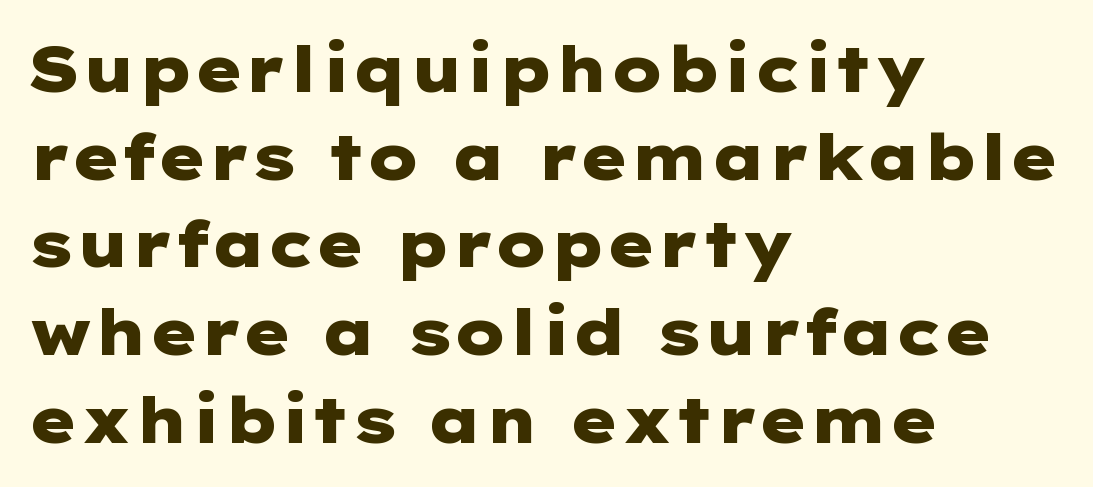
The image shows 64 px heavy, wide sans-serif type, upright; set left-aligned, normal line spacing (1.37x), normal letter spacing, not underlined; low stroke contrast and a medium x-height.
